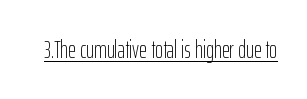
Underlined type. When letters stand straight like this, we call the style roman or upright. The line texture is even and compact thanks to regular tracking. The strokes carry an ordinary text weight at most.
